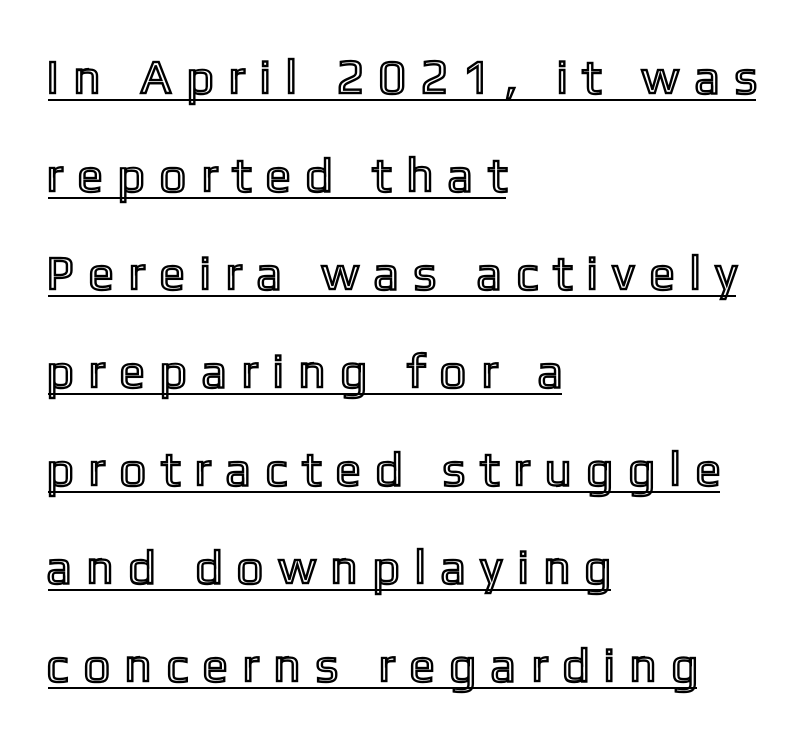
A typesetter would call this heavily tracked-out type. The typesetter chose a ragged-right arrangement here. The vertical gap from one line to the next is large. These lines are rendered in a variable-pitch font. If you drew a line through each stem, it would be perfectly vertical.
